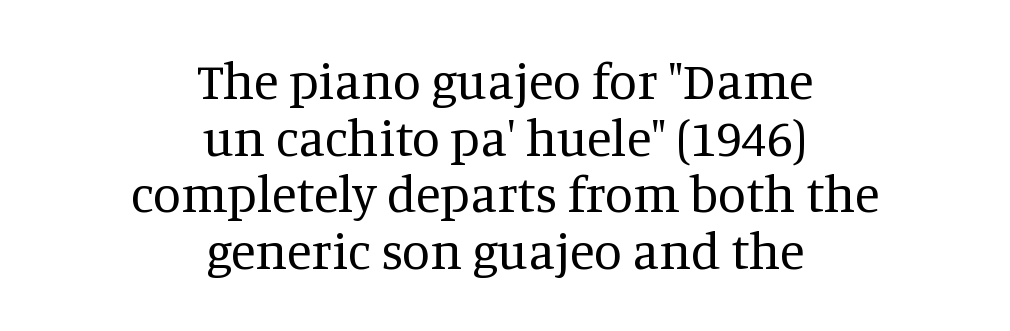
{"serif": "yes", "italic": "no", "bold": "no", "weight": "regular", "width": "normal", "stroke_contrast": "medium", "x_height": "large", "monospaced": "no", "underline": "no", "align": "center", "line_spacing": "tight", "line_spacing_ratio": 1.11, "letter_spacing": "normal", "letter_spacing_em": 0.0, "glyph_px": 51}
